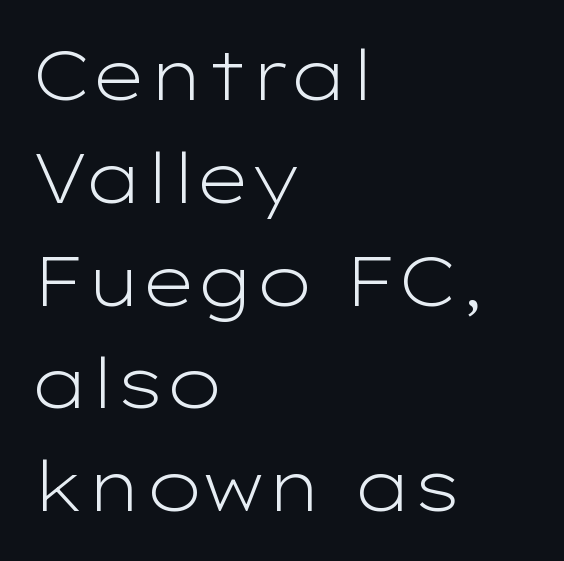
This sample uses plain, unmodified letter spacing. Bare-footed words on every line. The passage shown stacks its lines at a standard gap. The rendering shows plain stroke endings on the letterforms — a sans-serif design. Is the type heavy? It reads as light-to-regular instead.
